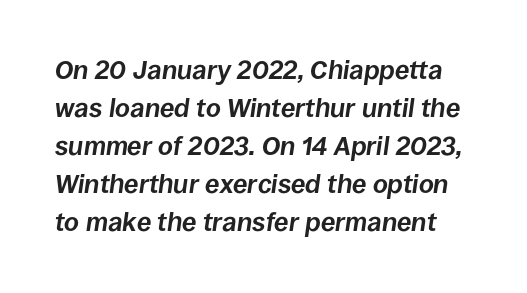
The image shows 26 px bold type, italic (leaning right); set normal line spacing (1.46x), normal letter spacing, not underlined.
